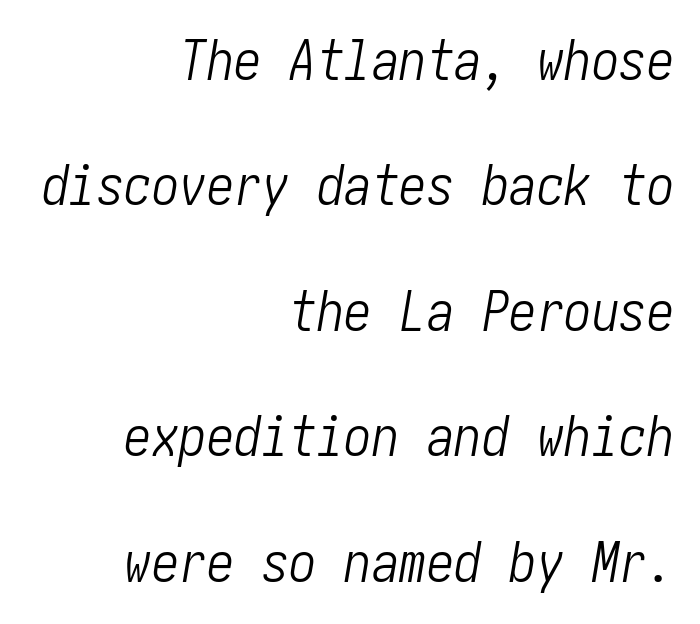
The image shows 55 px light, condensed type, italic (leaning right); set right-aligned, loose line spacing (2.28x), normal letter spacing, not underlined; low stroke contrast and a medium x-height.
